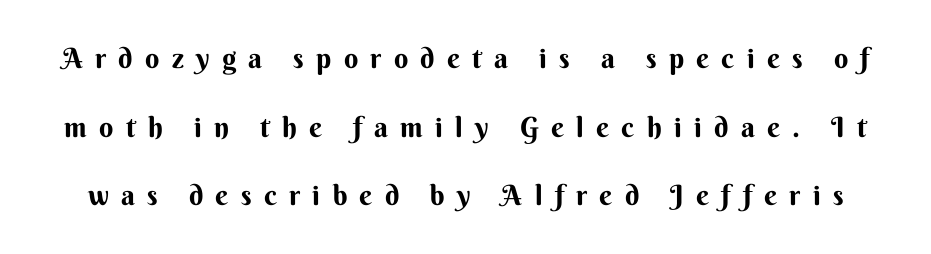
What kind of face is this? One without serifs — a sans. Plenty of ink on the page — the face is bold. Check under the words: just untouched page. Think of a printed novel: that variable character pitch is what you see here.
